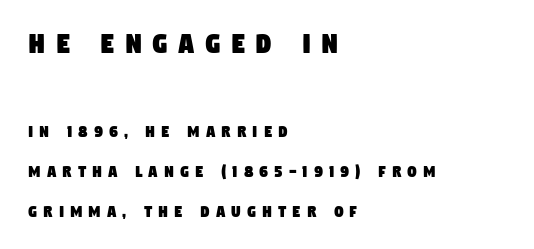
{"serif": "no", "width": "condensed", "stroke_contrast": "low", "x_height": "large", "monospaced": "no", "underline": "no", "align": "left", "line_spacing": "loose", "line_spacing_ratio": 2.22, "letter_spacing": "wide", "letter_spacing_em": 0.35, "larger_block": "first", "size_ratio": 1.72, "glyph_px": 31}
